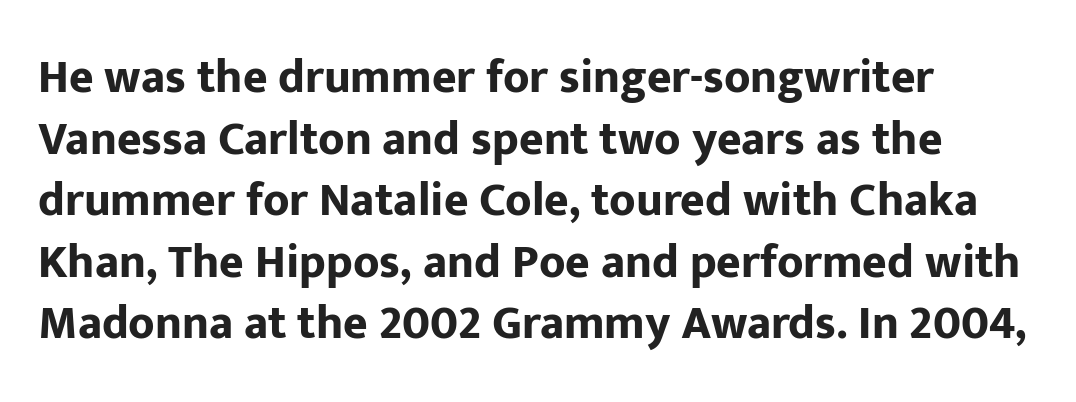
{"serif": "no", "italic": "no", "bold": "yes", "weight": "bold", "width": "normal", "stroke_contrast": "low", "x_height": "medium", "monospaced": "no", "underline": "no", "align": "left", "line_spacing": "normal", "line_spacing_ratio": 1.31, "letter_spacing": "normal", "letter_spacing_em": 0.0, "glyph_px": 47}
